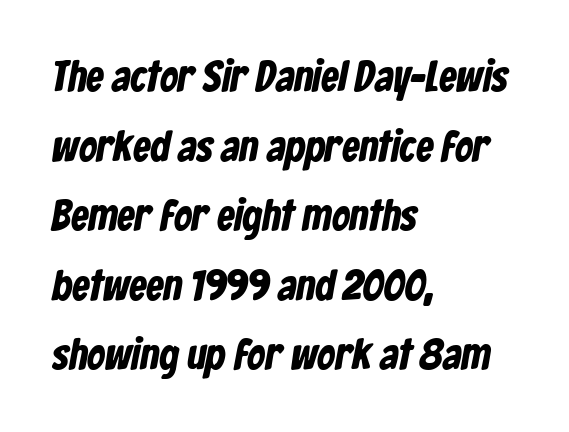
These lines are composed in type without serifs. These words are printed bold, with thick strokes throughout. Letter spacing: default. Each new line begins a customary step beneath the previous one. Line beginnings align vertically; line endings do not. Each letter keeps its own natural width here, so spacing adapts to shape.
